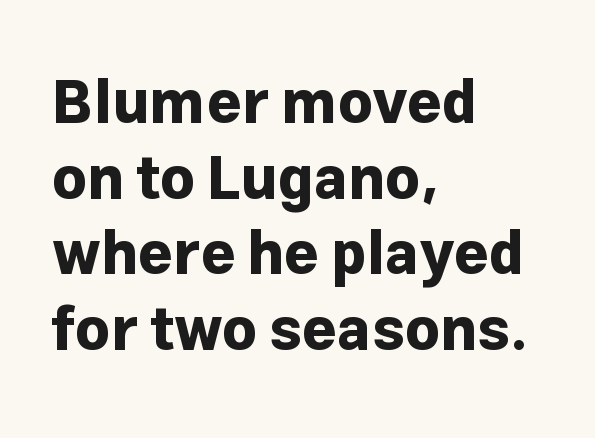
Q: Is the text bold? A: Yes.
Q: Is the text italic (slanted)? A: No, it is upright.
Q: Is the typeface a serif or a sans-serif typeface? A: Sans-serif.
Q: Is the text underlined? A: No.
Q: How is the paragraph aligned? A: Left-aligned.
Q: Is the spacing between letters normal or unusually wide? A: Normal.
Q: Is the spacing between lines tight, normal or loose? A: Normal.
Q: Width (condensed, normal, or wide)? A: Normal.
Q: Stroke contrast? A: Low.
Q: x-height? A: Medium.
Q: Monospaced? A: No.
